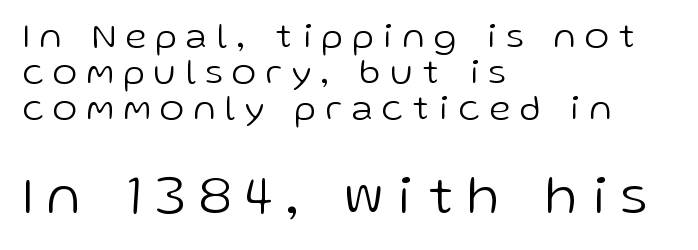
Q: Is the text bold? A: No.
Q: Is the text italic (slanted)? A: No, it is upright.
Q: Is the typeface a serif or a sans-serif typeface? A: Sans-serif.
Q: Is the text underlined? A: No.
Q: How is the paragraph aligned? A: Left-aligned.
Q: Is the spacing between letters normal or unusually wide? A: Unusually wide.
Q: Is the spacing between lines tight, normal or loose? A: Tight.
Q: Which block of text is set in a larger size, the first (top) or the second (bottom)? A: The second (bottom) one.
Q: Width (condensed, normal, or wide)? A: Normal.
Q: Stroke contrast? A: Low.
Q: x-height? A: Medium.
Q: Monospaced? A: No.
